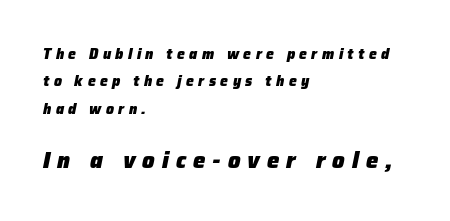
{"italic": "yes", "lean": "right", "slant_degrees": 12, "bold": "yes", "underline": "no", "align": "left", "line_spacing": "loose", "line_spacing_ratio": 1.96, "letter_spacing": "wide", "letter_spacing_em": 0.32, "larger_block": "second", "size_ratio": 1.57, "glyph_px": 22}
